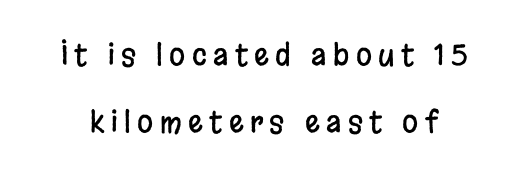
Q: Is the text italic (slanted)? A: No, it is upright.
Q: Is the typeface a serif or a sans-serif typeface? A: Sans-serif.
Q: Is the text underlined? A: No.
Q: Is the spacing between letters normal or unusually wide? A: Unusually wide.
Q: Is the spacing between lines tight, normal or loose? A: Loose.
Q: Width (condensed, normal, or wide)? A: Condensed.
Q: Stroke contrast? A: Low.
Q: x-height? A: Large.
Q: Monospaced? A: No.
